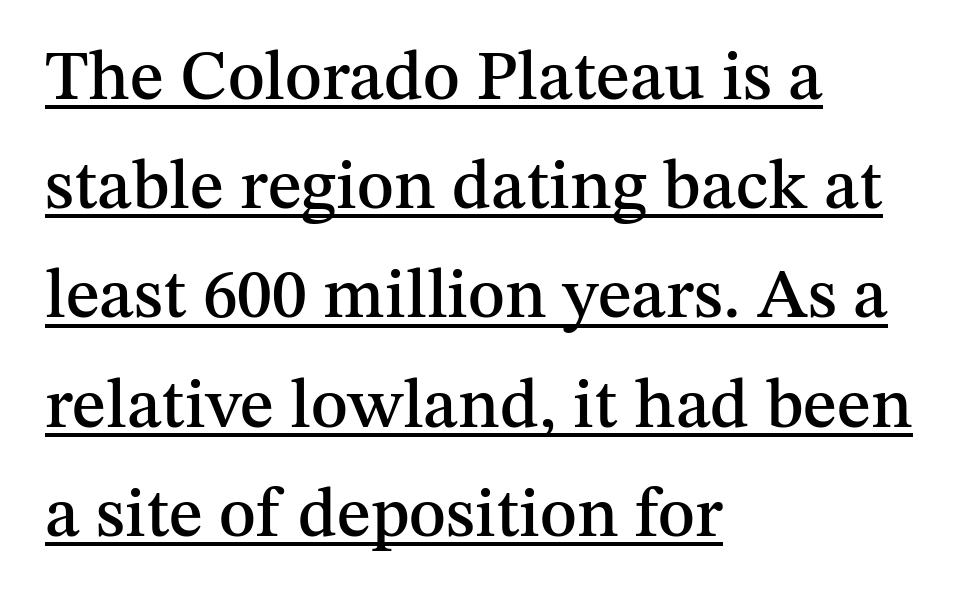
The horizontal fit of the characters is conventional and even. Are there feet on the stems? There are — it's a serif. This sample keeps an unexceptional amount of space between lines. Ordinary non-slanted type is in use. Left-aligned paragraph, ragged on the right. The letters advance in unequal steps, a hallmark of proportional type.
